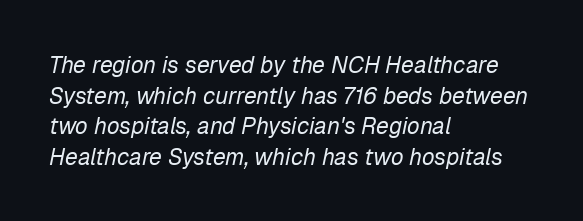
The image shows 23 px text type, italic (leaning right); set left-aligned, normal line spacing (1.33x), normal letter spacing, not underlined.
